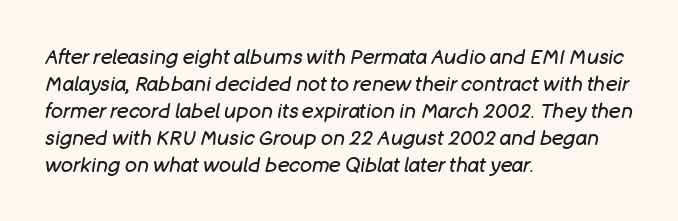
Q: Is the text bold? A: No.
Q: Is the text italic (slanted)? A: Yes, it leans right by about 11 degrees.
Q: Is the text underlined? A: No.
Q: How is the paragraph aligned? A: Left-aligned.
Q: Is the spacing between letters normal or unusually wide? A: Normal.
Q: Is the spacing between lines tight, normal or loose? A: Normal.
